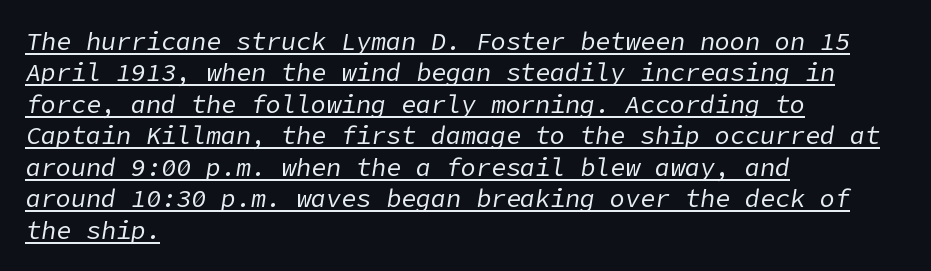
Q: Is the text bold? A: No.
Q: Is the text italic (slanted)? A: Yes, it leans right by about 9 degrees.
Q: Is the text underlined? A: Yes.
Q: How is the paragraph aligned? A: Left-aligned.
Q: Is the spacing between letters normal or unusually wide? A: Normal.
Q: Is the spacing between lines tight, normal or loose? A: Normal.
